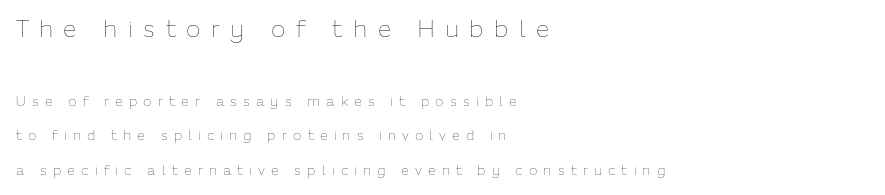
Q: Is the text bold? A: No.
Q: Is the text italic (slanted)? A: No, it is upright.
Q: Is the text underlined? A: No.
Q: How is the paragraph aligned? A: Left-aligned.
Q: Is the spacing between letters normal or unusually wide? A: Unusually wide.
Q: Is the spacing between lines tight, normal or loose? A: Loose.
Q: Which block of text is set in a larger size, the first (top) or the second (bottom)? A: The first (top) one.
